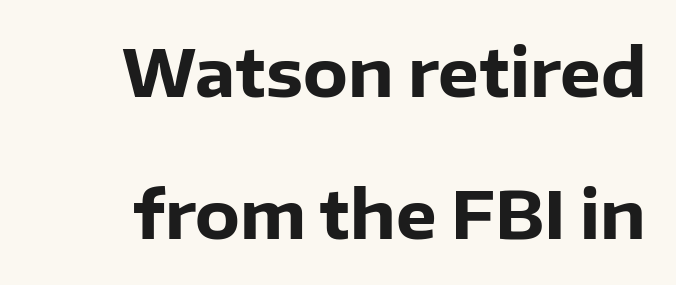
The image shows 65 px heavy sans-serif type, upright; set loose line spacing (2.19x), normal letter spacing, not underlined; low stroke contrast and a medium x-height.
